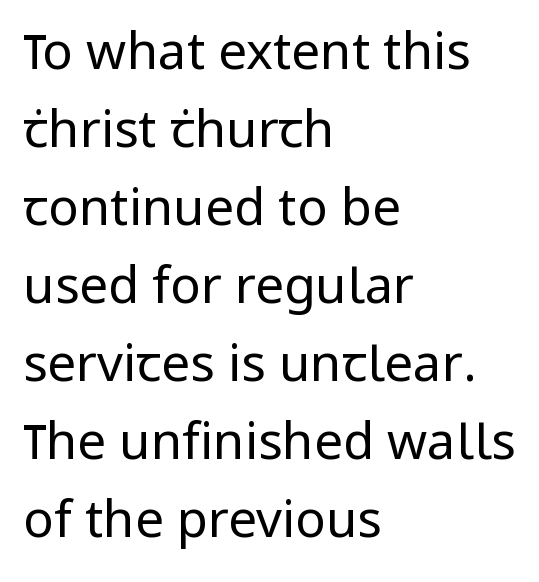
{"serif": "no", "italic": "no", "bold": "no", "weight": "regular", "width": "normal", "stroke_contrast": "low", "x_height": "medium", "monospaced": "no", "underline": "no", "align": "left", "line_spacing": "normal", "line_spacing_ratio": 1.53, "letter_spacing": "normal", "letter_spacing_em": 0.0, "glyph_px": 51}
